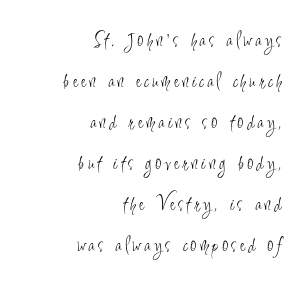
Q: Is the text bold? A: No.
Q: Is the text underlined? A: No.
Q: How is the paragraph aligned? A: Right-aligned.
